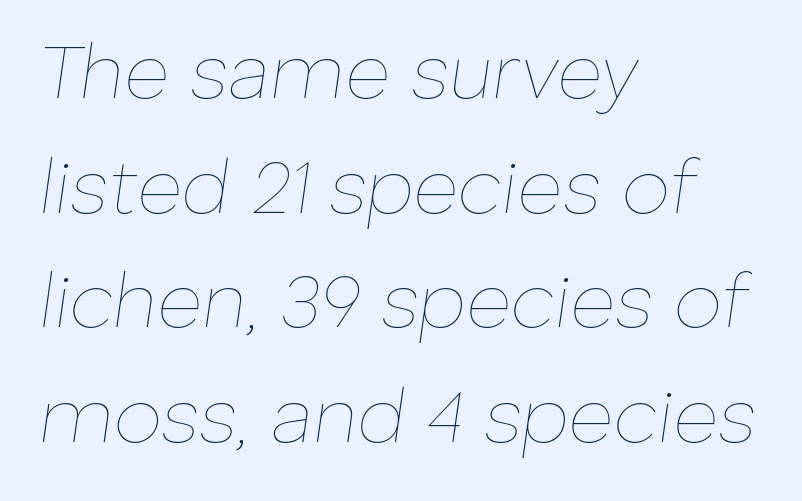
The image shows 77 px thin type, italic (leaning right); set left-aligned, normal line spacing (1.49x), normal letter spacing, not underlined; low stroke contrast and a medium x-height.
